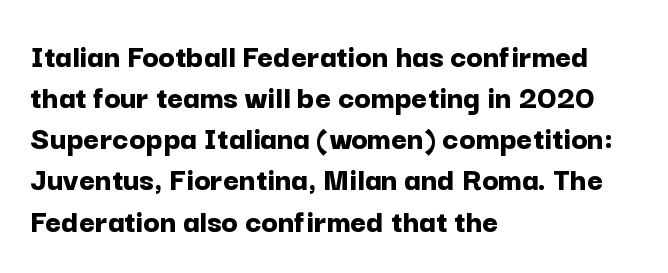
Q: Is the text bold? A: Yes.
Q: Is the text italic (slanted)? A: No, it is upright.
Q: Is the typeface a serif or a sans-serif typeface? A: Sans-serif.
Q: Is the text underlined? A: No.
Q: How is the paragraph aligned? A: Left-aligned.
Q: Is the spacing between letters normal or unusually wide? A: Normal.
Q: Width (condensed, normal, or wide)? A: Normal.
Q: Stroke contrast? A: Low.
Q: x-height? A: Medium.
Q: Monospaced? A: No.
